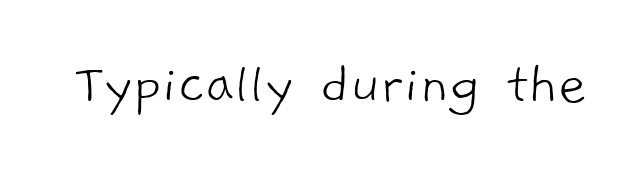
The image shows 62 px light sans-serif type; set normal letter spacing, not underlined; low stroke contrast and a medium x-height.
